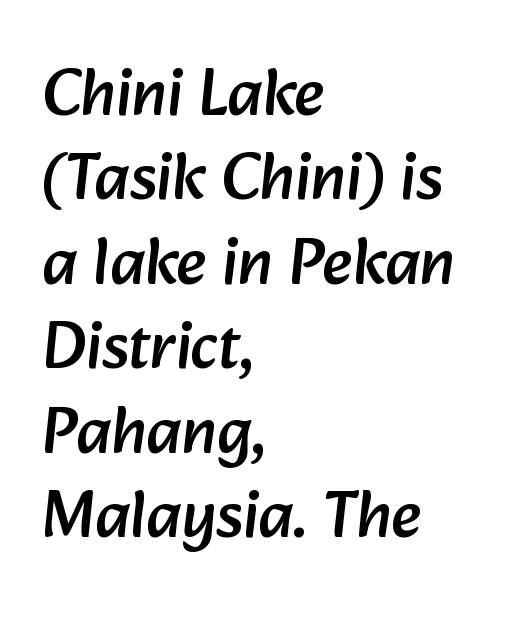
{"serif": "no", "width": "normal", "stroke_contrast": "low", "x_height": "medium", "monospaced": "no", "underline": "no", "align": "left", "line_spacing": "normal", "line_spacing_ratio": 1.28, "letter_spacing": "normal", "letter_spacing_em": 0.0, "glyph_px": 66}
